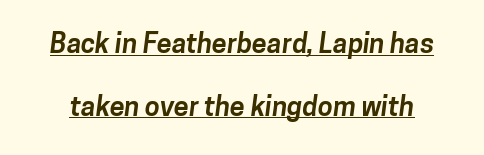
Underlining? Definitely there. Short note: letters normally spaced. This sample trades compactness for vertical openness between lines. The glyphs have the mass of a bold cut.
